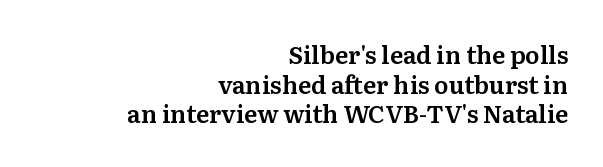
{"italic": "no", "underline": "no", "align": "right", "line_spacing_ratio": 1.23, "letter_spacing": "normal", "letter_spacing_em": 0.0, "glyph_px": 24}
